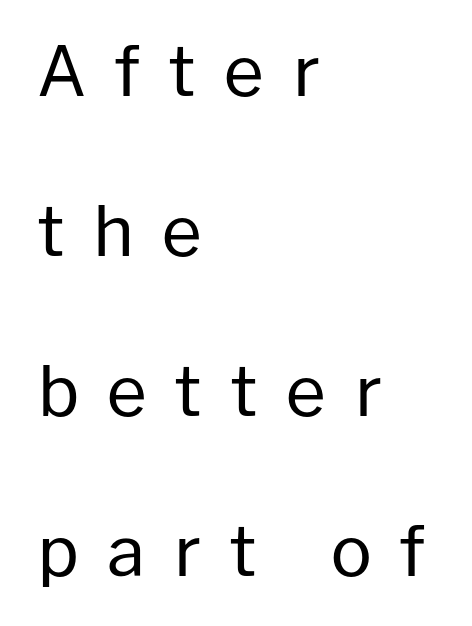
{"serif": "no", "italic": "no", "bold": "no", "weight": "regular", "width": "normal", "stroke_contrast": "low", "x_height": "medium", "monospaced": "no", "underline": "no", "align": "left", "line_spacing": "loose", "line_spacing_ratio": 2.32, "letter_spacing": "wide", "letter_spacing_em": 0.4, "glyph_px": 69}
